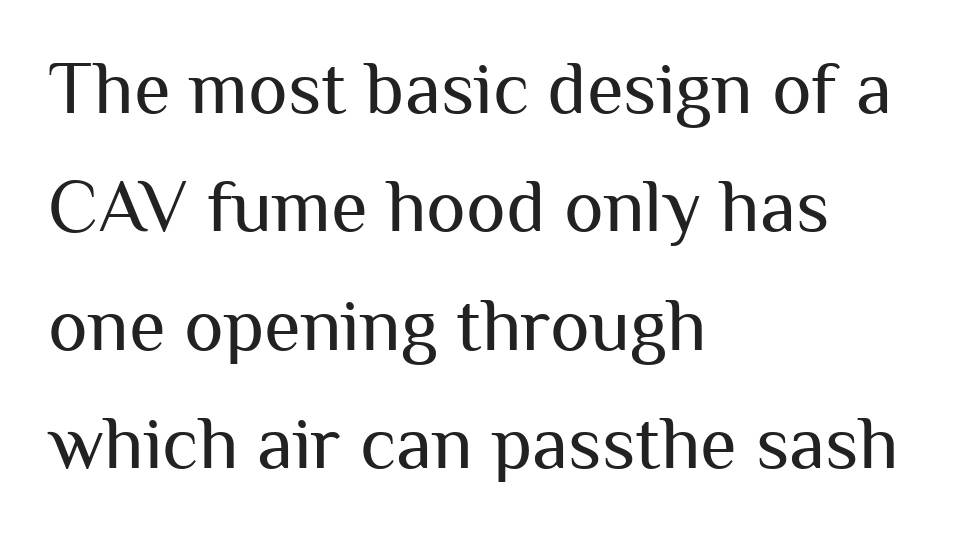
The setting favours the left margin, as ordinary paragraphs usually do. The line texture is even and compact thanks to regular tracking. Examine the stroke ends and you'll find no serifs. Looks like regular typesetting: each glyph gets only the width it needs. The letters stand upright; this is a roman face. A quiet, ordinary-to-light weight characterises the typeface.
